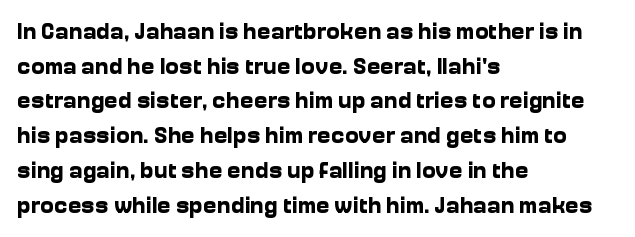
{"italic": "no", "bold": "yes", "underline": "no", "align": "left", "line_spacing": "normal", "line_spacing_ratio": 1.51, "letter_spacing": "normal", "letter_spacing_em": 0.0, "glyph_px": 23}
